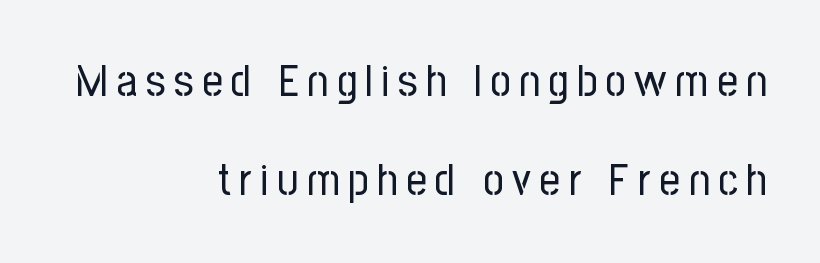
This sample is right-justified, so line beginnings fall wherever the words allow. Descender tails drop into unmarked territory. The characters are drawn with everyday or finer stroke widths. Students, observe: this is what heavily led, spacious text looks like.
